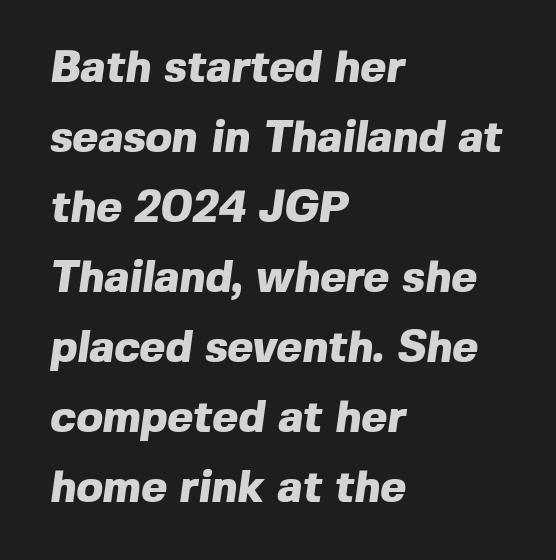
{"serif": "no", "bold": "yes", "weight": "heavy", "width": "normal", "x_height": "medium", "monospaced": "no", "underline": "no", "align": "left", "line_spacing": "normal", "line_spacing_ratio": 1.59, "letter_spacing": "normal", "letter_spacing_em": 0.0, "glyph_px": 44}
